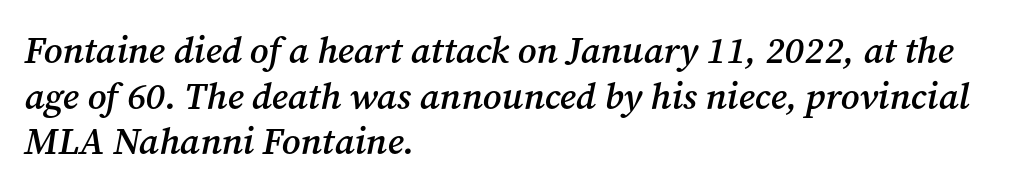
The image shows 37 px semibold serif type, italic (leaning right); set left-aligned, line spacing 1.23x, normal letter spacing, not underlined; medium stroke contrast and a medium x-height.
